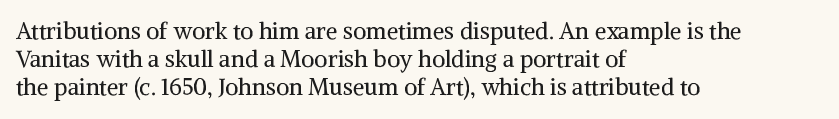
{"italic": "no", "bold": "no", "underline": "no", "align": "left", "line_spacing_ratio": 1.22, "letter_spacing": "normal", "letter_spacing_em": 0.0, "glyph_px": 23}
